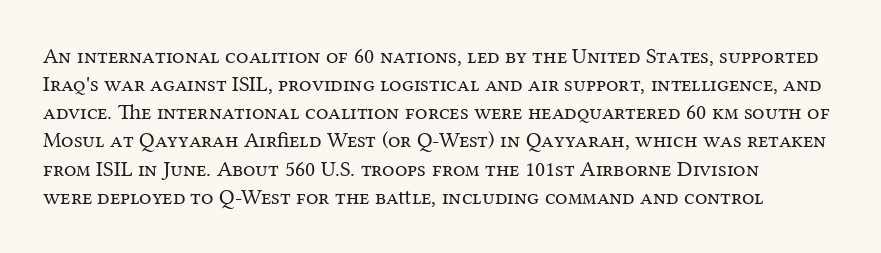
The image shows 22 px text type, upright; set normal line spacing (1.28x), normal letter spacing, not underlined.
